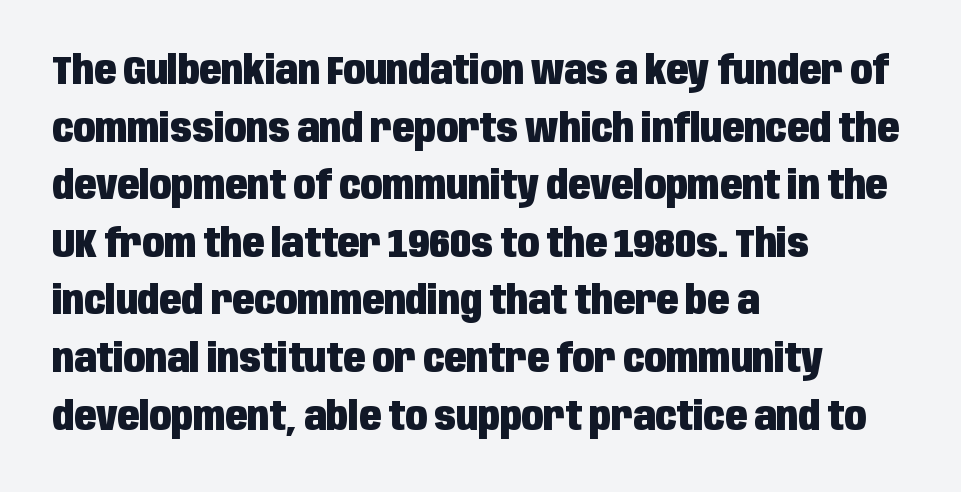
{"serif": "no", "italic": "no", "bold": "yes", "weight": "heavy", "width": "condensed", "stroke_contrast": "low", "x_height": "large", "monospaced": "no", "underline": "no", "align": "left", "line_spacing": "normal", "line_spacing_ratio": 1.44, "letter_spacing": "normal", "letter_spacing_em": 0.0, "glyph_px": 40}
